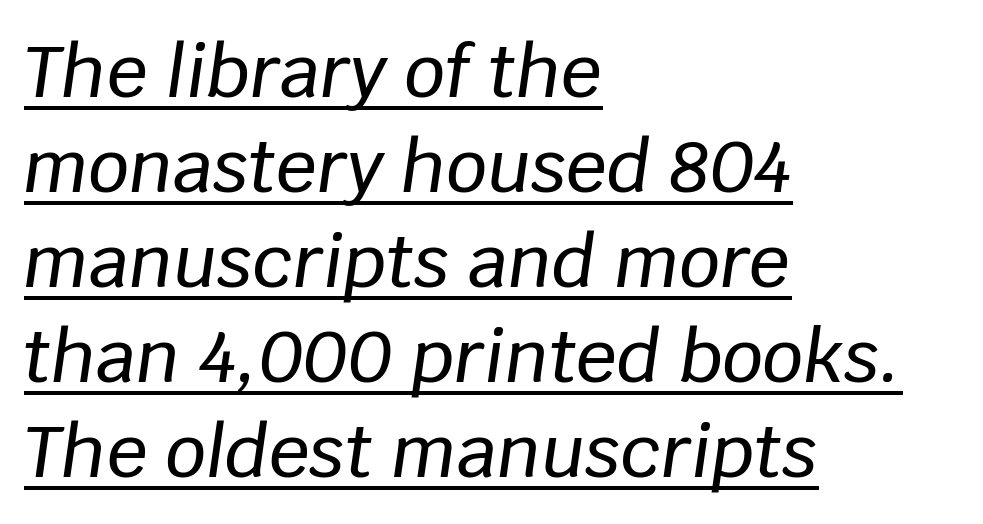
Q: Is the text italic (slanted)? A: Yes, it leans right by about 8 degrees.
Q: Is the text underlined? A: Yes.
Q: How is the paragraph aligned? A: Left-aligned.
Q: Is the spacing between letters normal or unusually wide? A: Normal.
Q: Is the spacing between lines tight, normal or loose? A: Normal.
Q: Width (condensed, normal, or wide)? A: Normal.
Q: Stroke contrast? A: Low.
Q: x-height? A: Large.
Q: Monospaced? A: No.
